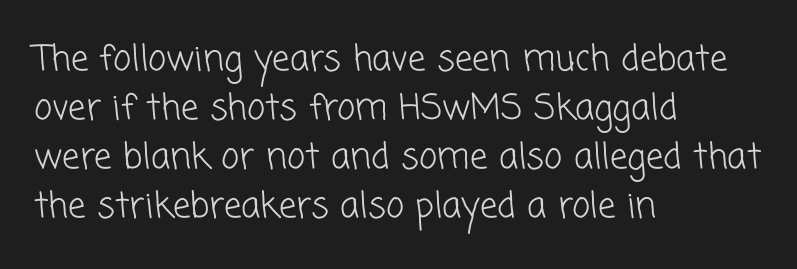
A sans-serif font was chosen for this passage. Nobody drew a line under any word here. Character widths vary here, with narrow letters taking less room than wide ones. Default kerning and tracking; the words read as compact shapes. Line beginnings align vertically; line endings do not.
